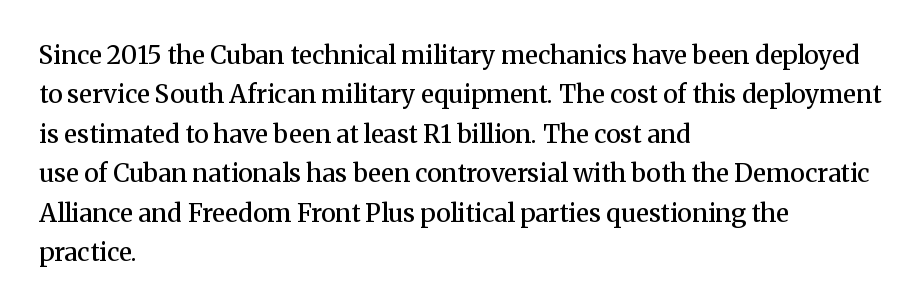
{"italic": "no", "bold": "semi", "underline": "no", "align": "left", "line_spacing": "normal", "line_spacing_ratio": 1.58, "letter_spacing": "normal", "letter_spacing_em": 0.0, "glyph_px": 25}
